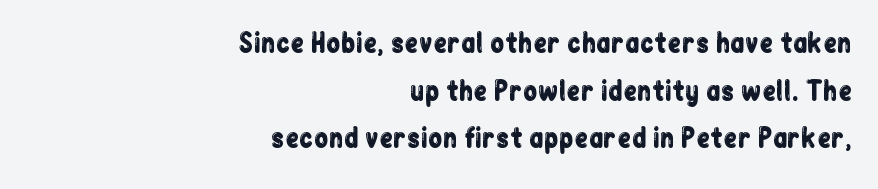
Q: Is the text italic (slanted)? A: No, it is upright.
Q: Is the text underlined? A: No.
Q: How is the paragraph aligned? A: Right-aligned.
Q: Is the spacing between letters normal or unusually wide? A: Normal.
